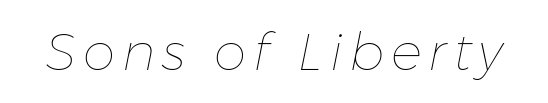
The image shows 52 px thin type, italic (leaning right); set not underlined; low stroke contrast and a medium x-height.
